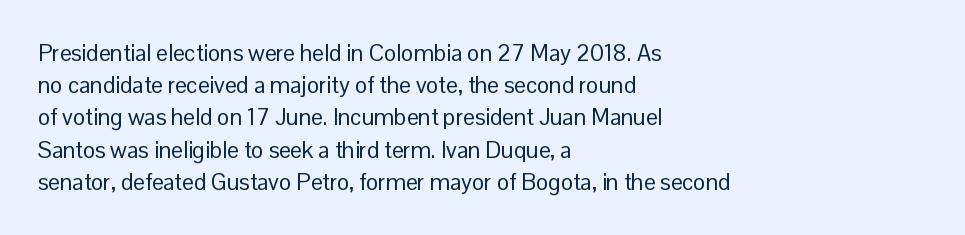
Regarding leading, the lines here are spaced in the standard way. The setting favours the left margin, as ordinary paragraphs usually do. The typeface has the unassuming heft of standard copy or less. The tracking reads as untouched default to a designer's eye. Type without underlining. Vertical strokes here are truly vertical.
